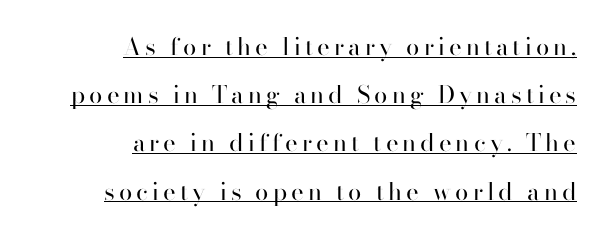
Q: Is the text bold? A: No.
Q: Is the text italic (slanted)? A: No, it is upright.
Q: Is the text underlined? A: Yes.
Q: How is the paragraph aligned? A: Right-aligned.
Q: Is the spacing between lines tight, normal or loose? A: Loose.
